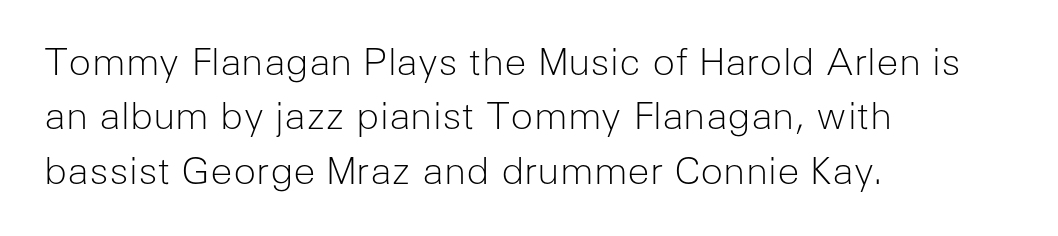
Reading down the block, your eye returns to a fixed left position each line. Horizontal bands of white between lines are of average thickness. Think of a printed novel: that variable character pitch is what you see here. Style check: upright. A sans-serif font was chosen for this passage.
